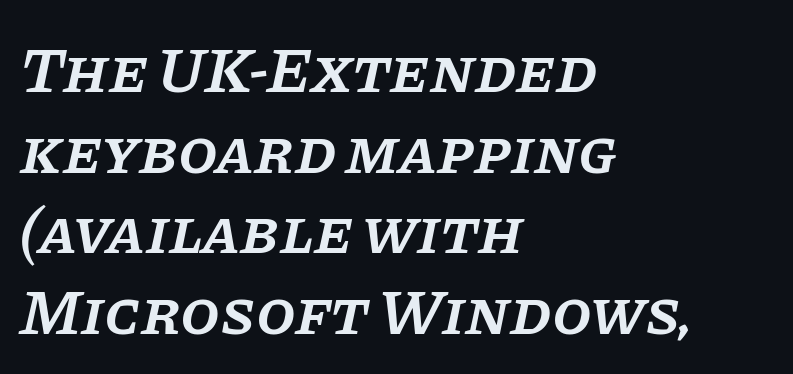
The image shows 64 px semibold serif type, italic (leaning right); set left-aligned, normal line spacing (1.26x), normal letter spacing, not underlined; low stroke contrast and a large x-height.
